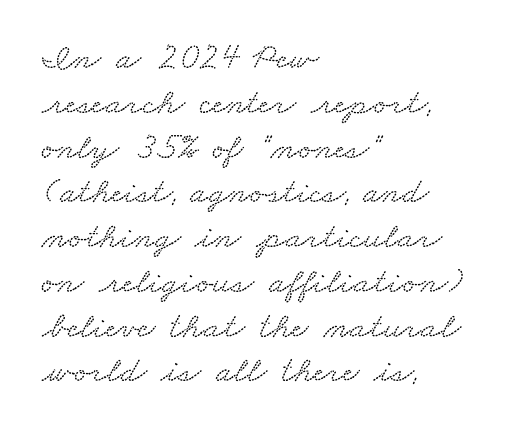
{"serif": "yes", "width": "wide", "stroke_contrast": "medium", "x_height": "small", "monospaced": "no", "underline": "no", "align": "left", "line_spacing_ratio": 1.21, "letter_spacing": "normal", "letter_spacing_em": 0.0, "glyph_px": 37}
